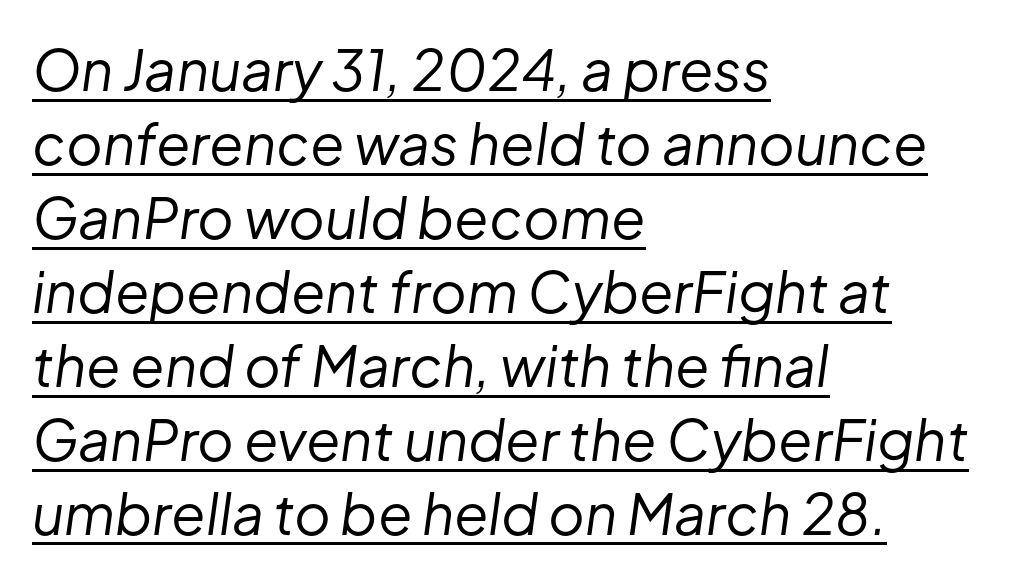
{"italic": "yes", "lean": "right", "slant_degrees": 8, "bold": "no", "weight": "regular", "width": "normal", "stroke_contrast": "low", "x_height": "medium", "monospaced": "no", "underline": "yes", "align": "left", "line_spacing": "normal", "line_spacing_ratio": 1.32, "letter_spacing": "normal", "letter_spacing_em": 0.0, "glyph_px": 56}
